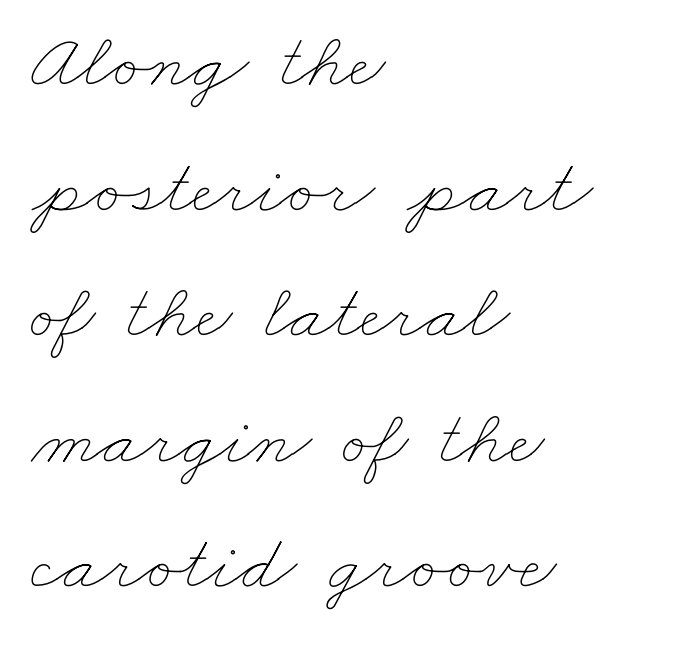
{"bold": "no", "weight": "thin", "width": "wide", "stroke_contrast": "low", "x_height": "small", "monospaced": "no", "underline": "no", "align": "left", "line_spacing": "normal", "line_spacing_ratio": 1.59, "letter_spacing": "normal", "letter_spacing_em": 0.0, "glyph_px": 79}
